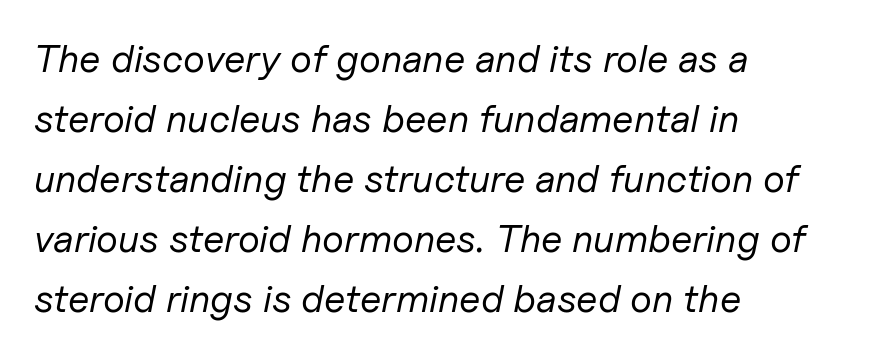
The image shows 39 px regular-weight type, italic (leaning right); set left-aligned, normal line spacing (1.54x), normal letter spacing, not underlined; low stroke contrast and a medium x-height.
